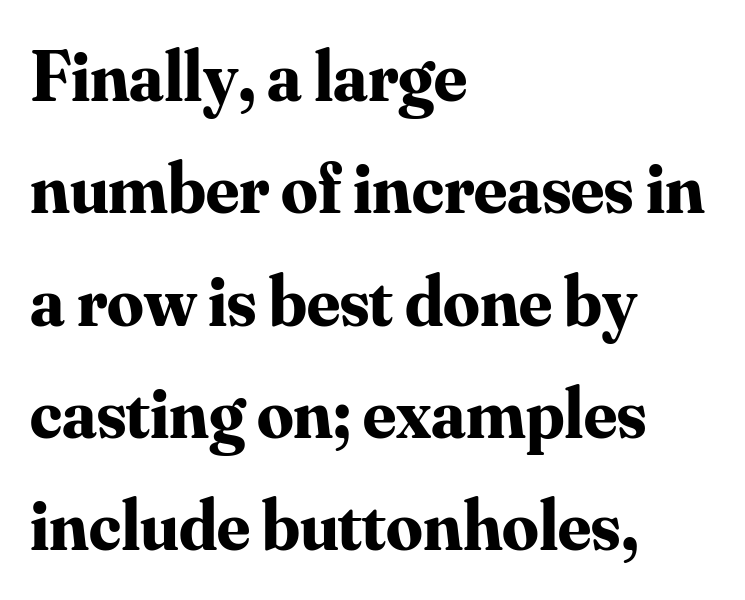
The image shows 72 px bold serif type, upright; set left-aligned, normal line spacing (1.56x), normal letter spacing, not underlined; medium stroke contrast and a small x-height.
